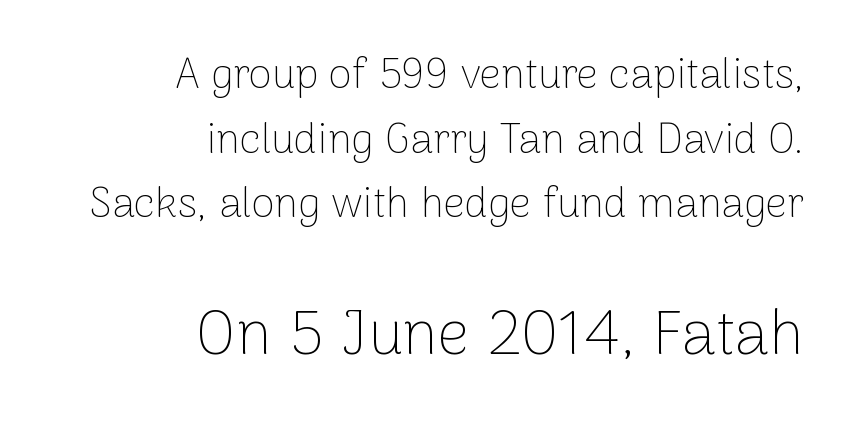
Baseline-to-baseline distance is the conventional proportion of letter height. The horizontal fit of the characters is conventional and even. Descenders are the only things crossing below the line. The rendering enlarges the type as you move from the upper chunk to the lower.
